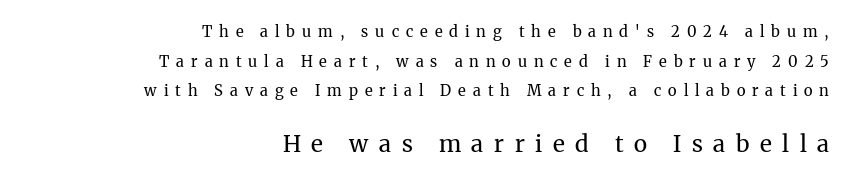
The image shows 23 px text type, upright; set right-aligned, loose line spacing (1.97x), unusually wide letter spacing (+0.46 em), not underlined; the second (bottom) block is 1.53x larger.
